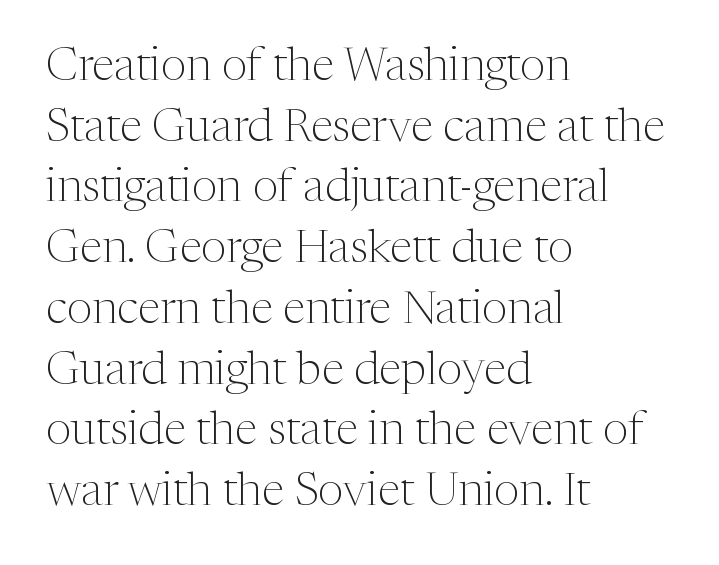
The image shows 46 px light serif type, upright; set left-aligned, normal line spacing (1.32x), normal letter spacing, not underlined; medium stroke contrast and a medium x-height.
